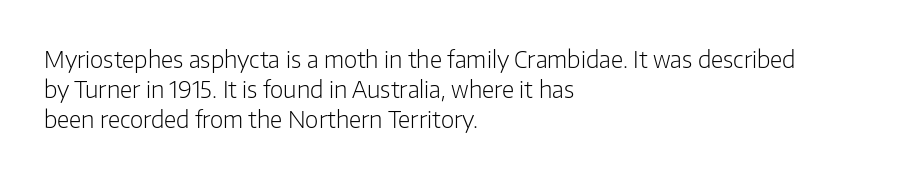
The lines are quadded left. The font sits on the lighter half of the weight spectrum, regular included. Tracking here is standard; glyphs follow each other at the usual distance. Italic? Not at all — the glyphs are vertical. Rule under the text: the space is simply empty.
